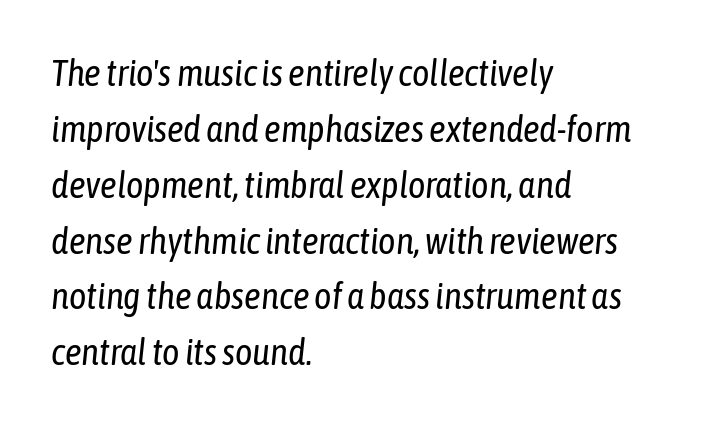
{"italic": "yes", "lean": "right", "slant_degrees": 6, "bold": "no", "weight": "regular", "width": "condensed", "stroke_contrast": "low", "x_height": "medium", "monospaced": "no", "underline": "no", "align": "left", "line_spacing": "normal", "line_spacing_ratio": 1.51, "letter_spacing": "normal", "letter_spacing_em": 0.0, "glyph_px": 37}
